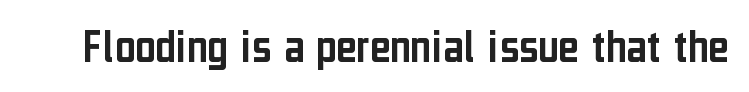
Q: Is the text italic (slanted)? A: No, it is upright.
Q: Is the typeface a serif or a sans-serif typeface? A: Sans-serif.
Q: Is the text underlined? A: No.
Q: Is the spacing between letters normal or unusually wide? A: Normal.
Q: Width (condensed, normal, or wide)? A: Condensed.
Q: Stroke contrast? A: Low.
Q: x-height? A: Medium.
Q: Monospaced? A: No.
